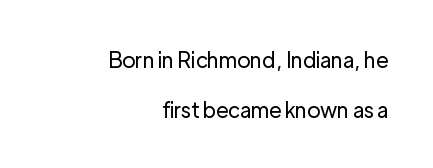
You could call the tracking neutral — neither tight nor loose. The foot of each line stays bare and open. Does the leading feel generous? Absolutely, it's lavish. Heft: none added — not bold. If you drew a ruler down the right edge, every line would touch it. Characters remain perfectly vertical along every line.
